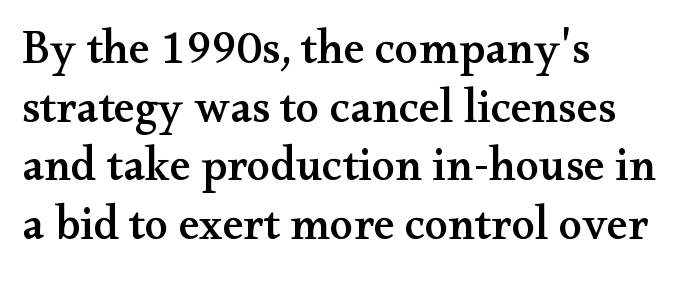
{"serif": "yes", "italic": "no", "width": "wide", "stroke_contrast": "medium", "x_height": "small", "monospaced": "no", "underline": "no", "align": "left", "line_spacing": "normal", "line_spacing_ratio": 1.25, "letter_spacing": "normal", "letter_spacing_em": 0.0, "glyph_px": 47}
